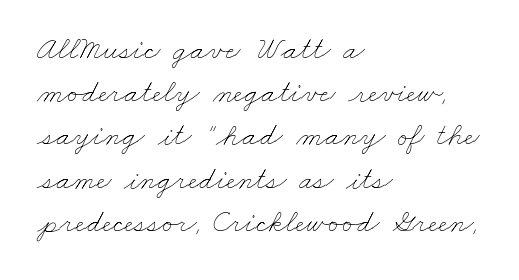
The image shows 32 px thin, wide type; set left-aligned, normal line spacing (1.35x), normal letter spacing, not underlined; low stroke contrast and a small x-height.
